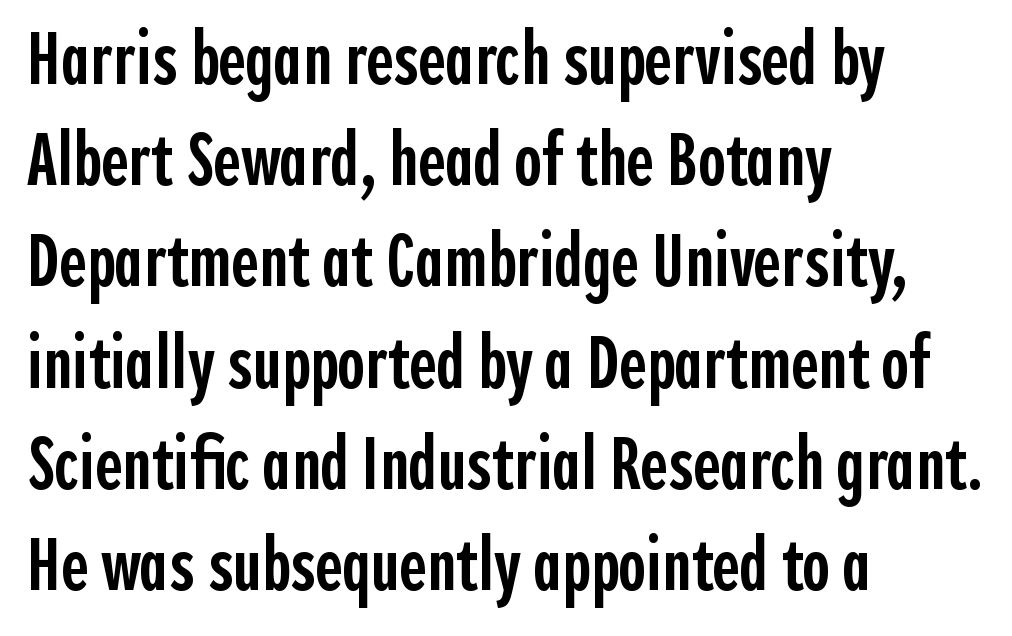
{"serif": "no", "italic": "no", "bold": "semi", "weight": "semibold", "width": "condensed", "x_height": "medium", "monospaced": "no", "underline": "no", "align": "left", "line_spacing": "normal", "line_spacing_ratio": 1.35, "letter_spacing": "normal", "letter_spacing_em": 0.0, "glyph_px": 75}
